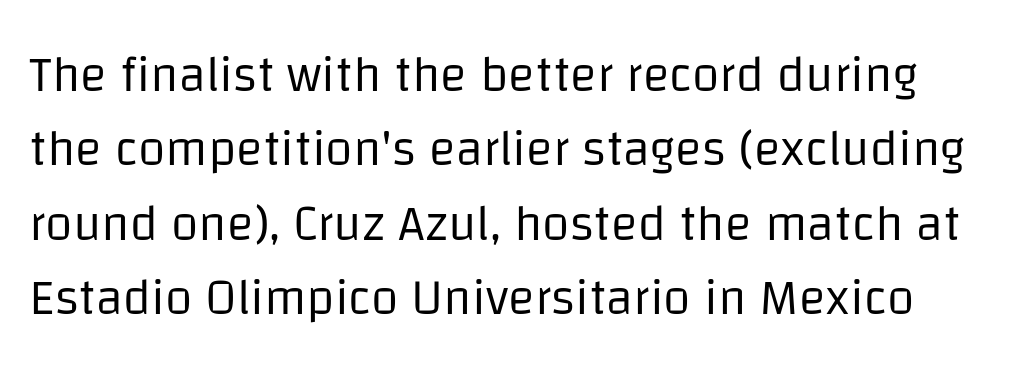
The weight would be labelled regular, book, light, or lighter still. You could not count columns in this text — the font is proportionally spaced. The vertical gap from one line to the next is medium. No extra tracking has been applied to these lines.
